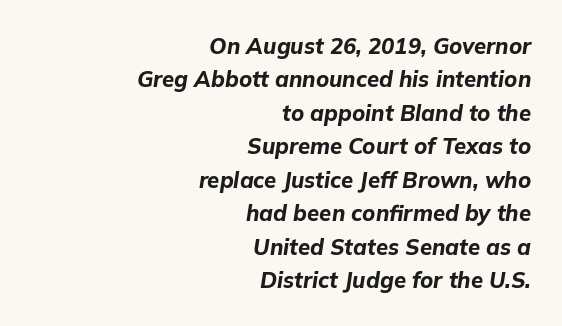
The image shows 22 px bold type, italic (leaning right); set right-aligned, normal line spacing (1.52x), normal letter spacing, not underlined.
